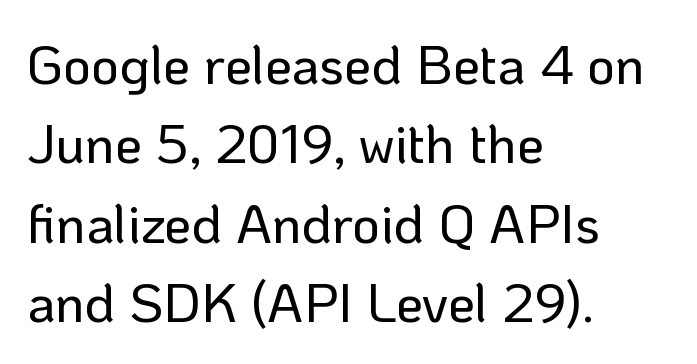
{"serif": "no", "italic": "no", "width": "normal", "stroke_contrast": "low", "x_height": "medium", "monospaced": "no", "underline": "no", "align": "left", "line_spacing": "normal", "line_spacing_ratio": 1.47, "letter_spacing": "normal", "letter_spacing_em": 0.0, "glyph_px": 54}
